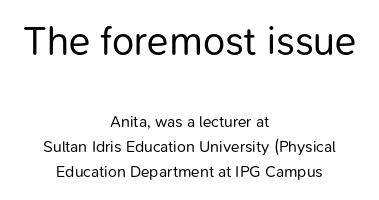
The image shows 40 px regular-weight sans-serif type, upright; set centered, normal line spacing (1.57x), normal letter spacing, not underlined; the first (top) block is 2.5x larger; low stroke contrast and a medium x-height.
